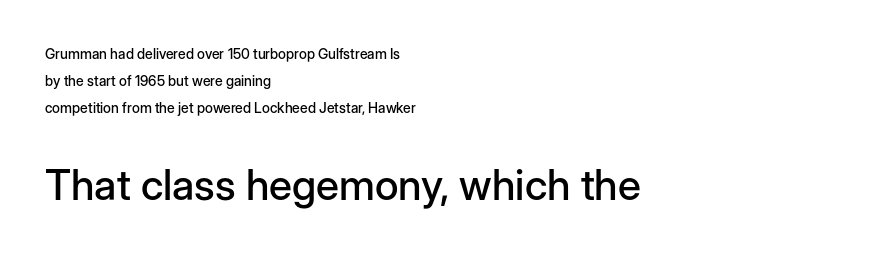
Q: Is the text italic (slanted)? A: No, it is upright.
Q: Is the typeface a serif or a sans-serif typeface? A: Sans-serif.
Q: Is the text underlined? A: No.
Q: How is the paragraph aligned? A: Left-aligned.
Q: Is the spacing between letters normal or unusually wide? A: Normal.
Q: Is the spacing between lines tight, normal or loose? A: Loose.
Q: Which block of text is set in a larger size, the first (top) or the second (bottom)? A: The second (bottom) one.
Q: Width (condensed, normal, or wide)? A: Normal.
Q: Stroke contrast? A: Low.
Q: x-height? A: Medium.
Q: Monospaced? A: No.
